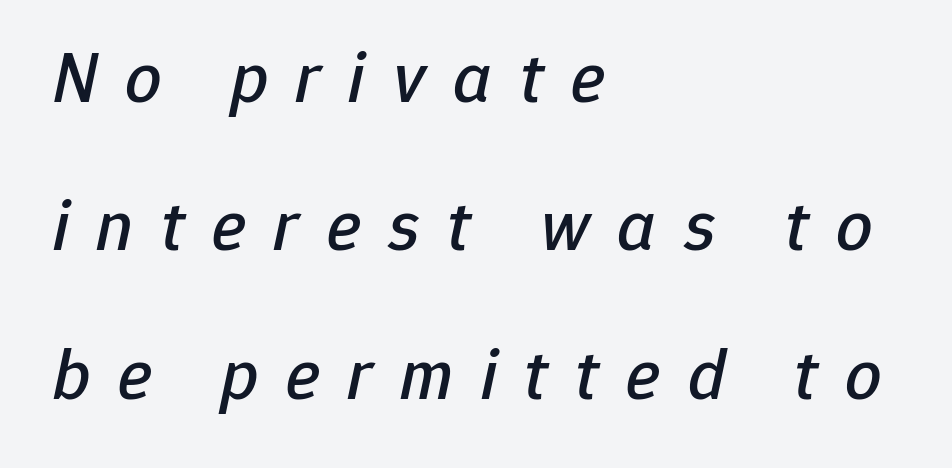
The image shows 72 px text type, italic (leaning right); set left-aligned, loose line spacing (2.06x), unusually wide letter spacing (+0.38 em), not underlined; low stroke contrast and a medium x-height.
